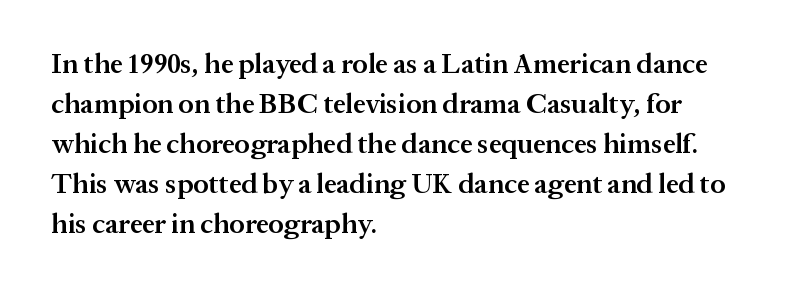
Unlike italic type, these characters show no tilt at all. Reading down the block, your eye returns to a fixed left position each line. Reading down the column, the eye jumps a familiar distance to each next line. What stands out about the letter spacing? Nothing — it is the standard amount.
